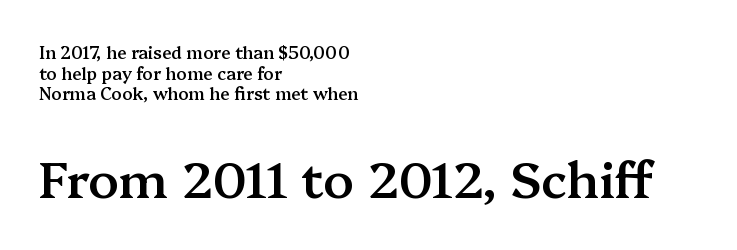
{"serif": "yes", "italic": "no", "bold": "semi", "weight": "semibold", "width": "normal", "stroke_contrast": "medium", "x_height": "medium", "monospaced": "no", "underline": "no", "align": "left", "line_spacing_ratio": 1.21, "letter_spacing": "normal", "letter_spacing_em": 0.0, "larger_block": "second", "size_ratio": 2.94, "glyph_px": 50}
